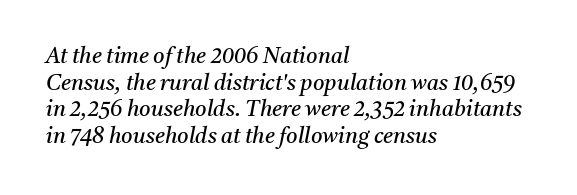
{"italic": "yes", "lean": "right", "slant_degrees": 11, "bold": "no", "underline": "no", "align": "left", "line_spacing_ratio": 1.21, "letter_spacing": "normal", "letter_spacing_em": 0.0, "glyph_px": 22}
